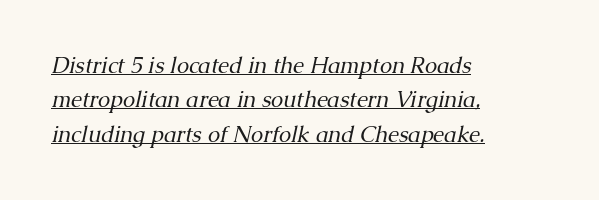
Q: Is the text bold? A: No.
Q: Is the text italic (slanted)? A: Yes, it leans right by about 13 degrees.
Q: Is the text underlined? A: Yes.
Q: How is the paragraph aligned? A: Left-aligned.
Q: Is the spacing between letters normal or unusually wide? A: Normal.
Q: Is the spacing between lines tight, normal or loose? A: Normal.
